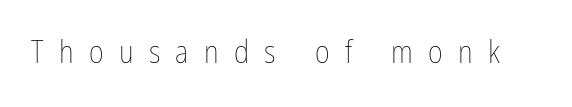
{"italic": "no", "bold": "no", "weight": "thin", "width": "condensed", "stroke_contrast": "low", "x_height": "medium", "monospaced": "no", "underline": "no", "letter_spacing": "wide", "letter_spacing_em": 0.48, "glyph_px": 32}
